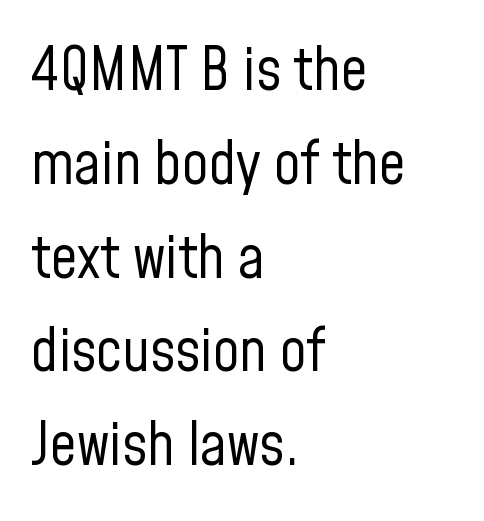
The image shows 59 px regular-weight, condensed sans-serif type, upright; set left-aligned, normal line spacing (1.59x), normal letter spacing, not underlined; low stroke contrast and a medium x-height.
